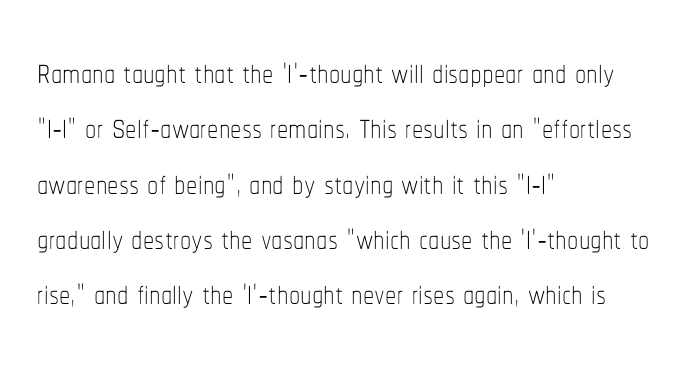
Q: Is the text bold? A: No.
Q: Is the text italic (slanted)? A: No, it is upright.
Q: Is the text underlined? A: No.
Q: How is the paragraph aligned? A: Left-aligned.
Q: Is the spacing between letters normal or unusually wide? A: Normal.
Q: Width (condensed, normal, or wide)? A: Condensed.
Q: Stroke contrast? A: Low.
Q: x-height? A: Medium.
Q: Monospaced? A: No.
